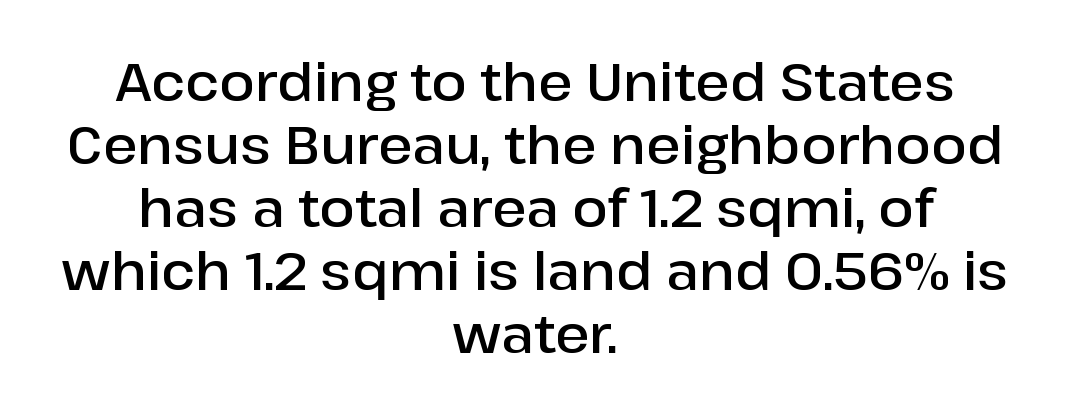
Q: Is the text bold? A: Semi-bold.
Q: Is the text italic (slanted)? A: No, it is upright.
Q: Is the typeface a serif or a sans-serif typeface? A: Sans-serif.
Q: Is the text underlined? A: No.
Q: How is the paragraph aligned? A: Centered.
Q: Is the spacing between letters normal or unusually wide? A: Normal.
Q: Width (condensed, normal, or wide)? A: Normal.
Q: Stroke contrast? A: Low.
Q: x-height? A: Medium.
Q: Monospaced? A: No.
